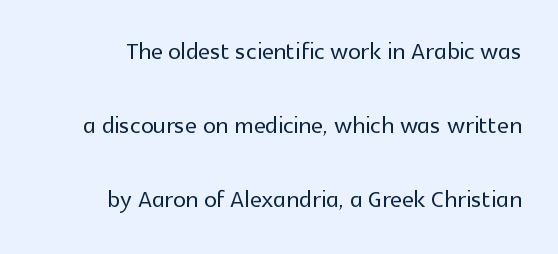
The image shows 32 px sans-serif type, upright; set loose line spacing (2.32x), normal letter spacing, not underlined; a medium x-height.
